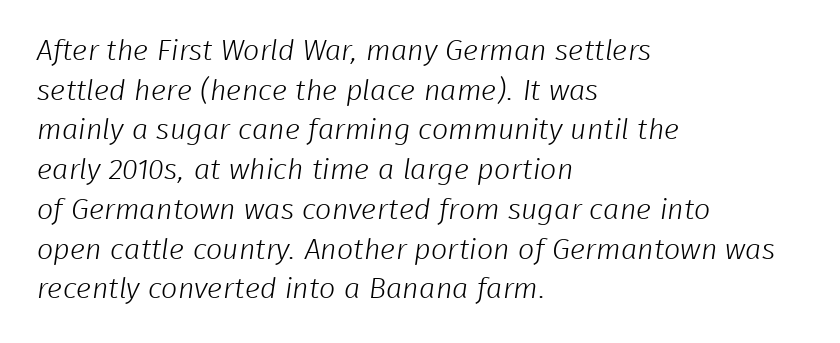
{"serif": "no", "bold": "no", "weight": "light", "width": "normal", "stroke_contrast": "low", "x_height": "medium", "monospaced": "no", "underline": "no", "align": "left", "line_spacing": "normal", "line_spacing_ratio": 1.37, "letter_spacing": "normal", "letter_spacing_em": 0.0, "glyph_px": 29}
